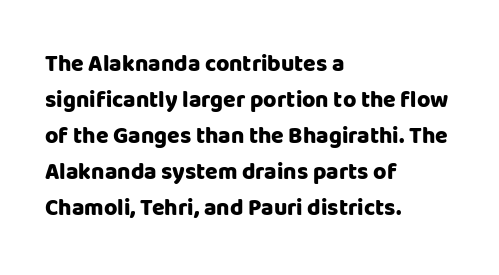
The image shows 23 px bold type, upright; set left-aligned, normal line spacing (1.57x), normal letter spacing, not underlined.
